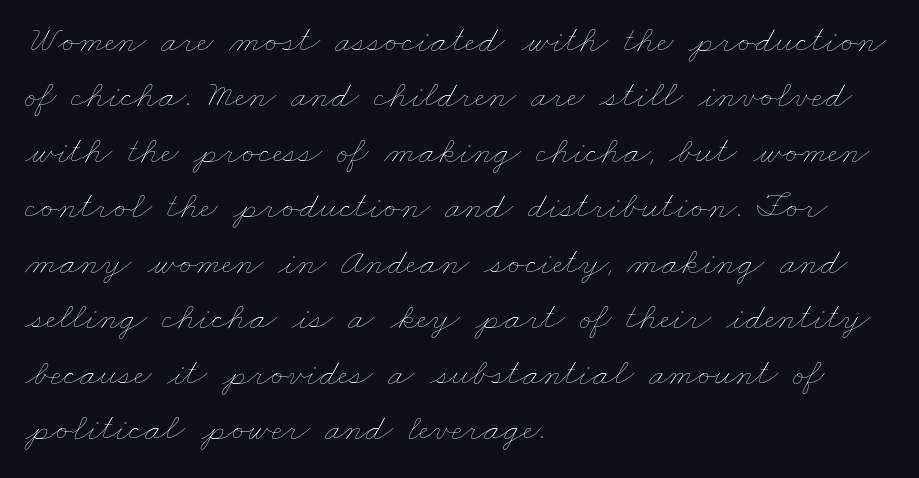
Q: Is the text bold? A: No.
Q: Is the text underlined? A: No.
Q: How is the paragraph aligned? A: Left-aligned.
Q: Is the spacing between letters normal or unusually wide? A: Normal.
Q: Is the spacing between lines tight, normal or loose? A: Normal.
Q: Width (condensed, normal, or wide)? A: Wide.
Q: Stroke contrast? A: Low.
Q: x-height? A: Small.
Q: Monospaced? A: No.
